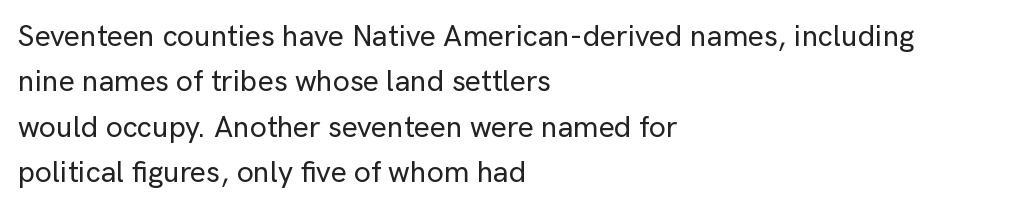
{"serif": "no", "italic": "no", "width": "normal", "stroke_contrast": "low", "x_height": "medium", "monospaced": "no", "underline": "no", "align": "left", "line_spacing": "normal", "line_spacing_ratio": 1.51, "letter_spacing": "normal", "letter_spacing_em": 0.0, "glyph_px": 30}
